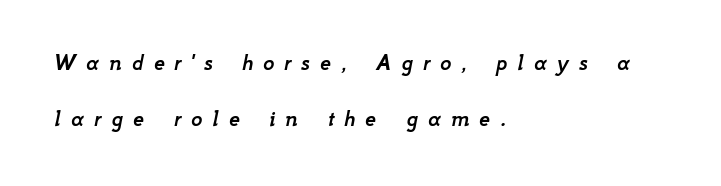
The image shows 24 px text type, italic (leaning right); set left-aligned, loose line spacing (2.33x), unusually wide letter spacing (+0.42 em), not underlined.
